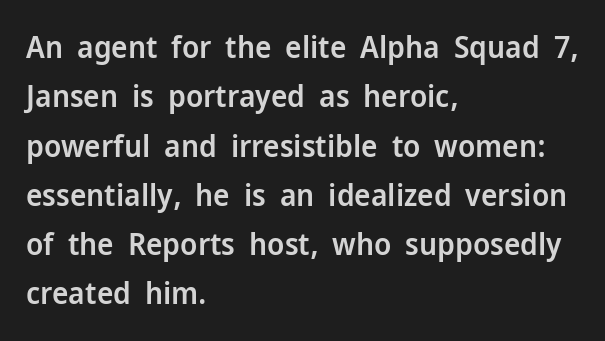
On the weight axis this lands at semibold, roughly 600. Each row of text sits above clean, open space. The passage shown has conventional tracking throughout. Note: no serifs on the glyphs.
